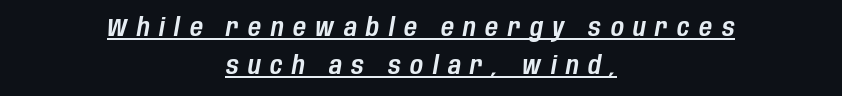
The image shows 25 px text type, italic (leaning right); set centered, normal line spacing (1.51x), unusually wide letter spacing (+0.38 em), underlined.
